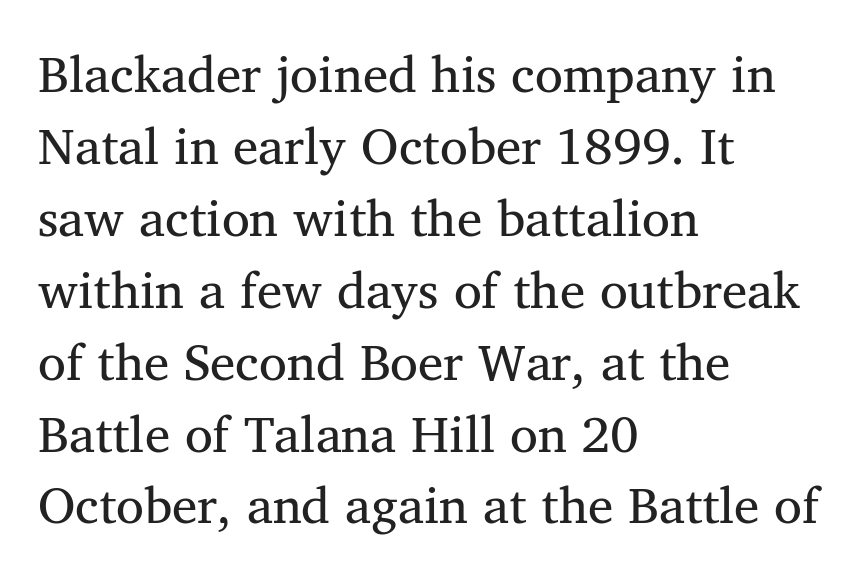
Designer's note — italics off, roman on. This rendering leaves character spacing at its baseline value. Leading: standard. Underline: absent. Proportional: the letters do not fall into vertical columns. The characters display serif detailing at their extremities.
